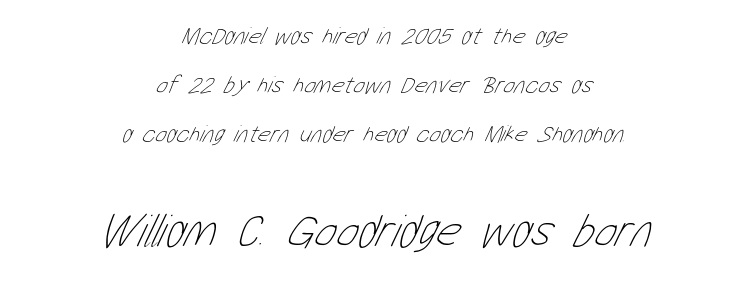
Does the copy run flush right? No — it is centered line by line. The space beneath each line is pristine and unruled. Is the letter spacing exaggerated? No — it looks like the ordinary default. The later block is typeset at a bigger size than the earlier block. Nothing heavy about these letters — not bold at all. These lines stand farther apart than default settings would place them.
